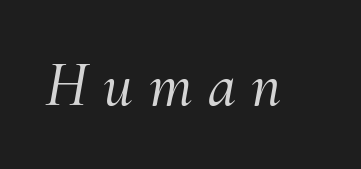
The face used here is proportionally spaced, like ordinary book or web type. Quick note: italic. The type is letterspaced generously, with wide tracking. The text was rendered using a seriffed face with decorative stroke endings. The strip under each line holds only bare page.
